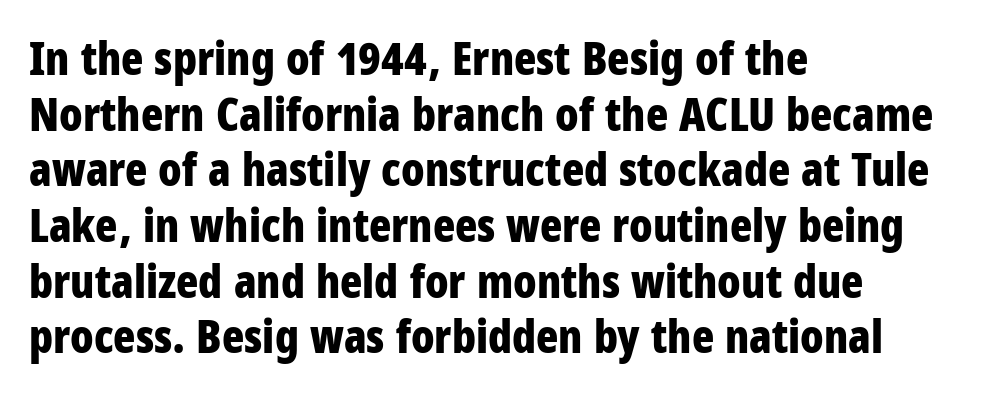
The image shows 46 px bold, condensed sans-serif type, upright; set left-aligned, line spacing 1.21x, normal letter spacing, not underlined; low stroke contrast and a large x-height.
